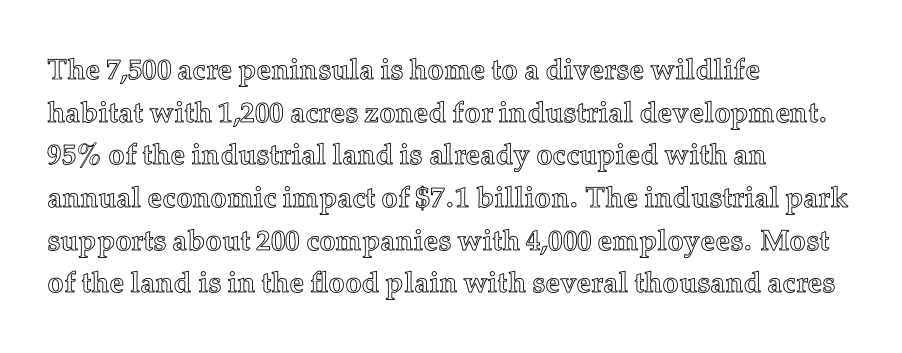
The image shows 29 px text type, upright; set left-aligned, normal line spacing (1.47x), normal letter spacing, not underlined; a medium x-height.
